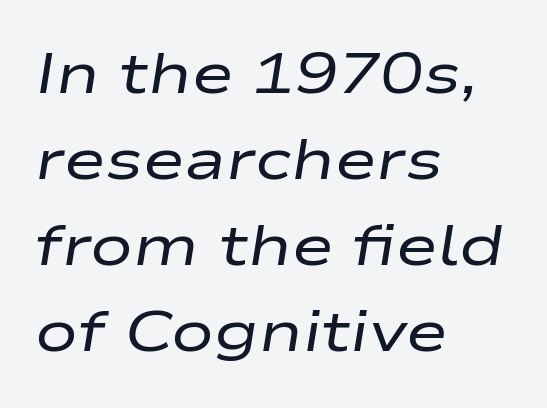
Standard letterfit; no display-style spreading of the glyphs. The line-height multiplier appears to be the usual default. The letters advance in unequal steps, a hallmark of proportional type. These lines are set flush left with a ragged right edge.
